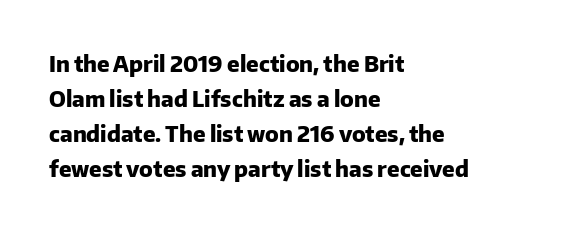
{"italic": "no", "bold": "yes", "underline": "no", "align": "left", "line_spacing": "normal", "line_spacing_ratio": 1.59, "letter_spacing": "normal", "letter_spacing_em": 0.0, "glyph_px": 22}
